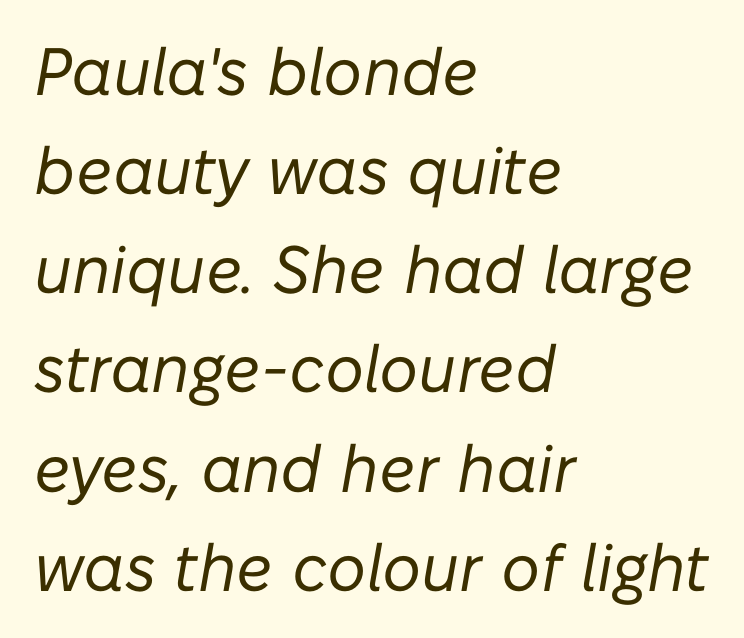
The image shows 67 px regular-weight type, italic (leaning right); set left-aligned, normal line spacing (1.48x), normal letter spacing, not underlined; low stroke contrast and a medium x-height.
